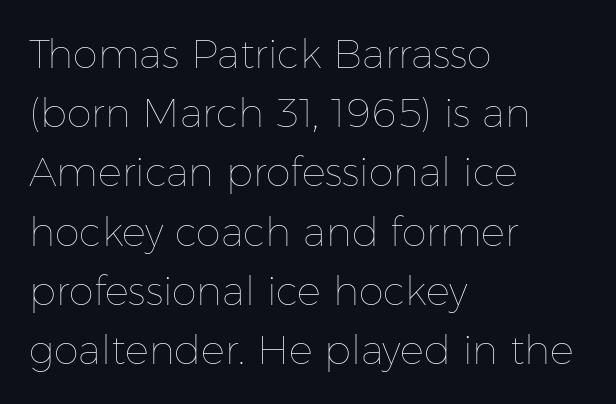
The image shows 40 px thin type, upright; set left-aligned, normal line spacing (1.48x), normal letter spacing, not underlined; low stroke contrast and a medium x-height.
